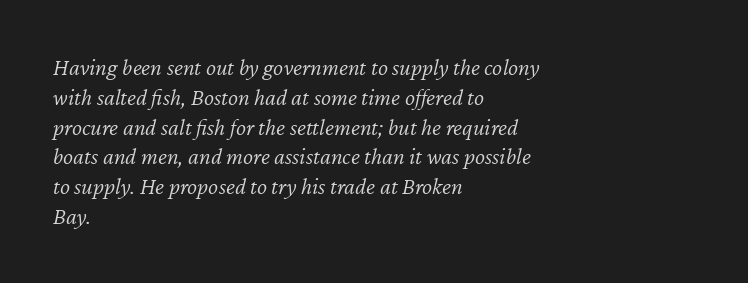
{"italic": "yes", "lean": "right", "slant_degrees": 12, "bold": "no", "underline": "no", "align": "left", "line_spacing_ratio": 1.24, "letter_spacing": "normal", "letter_spacing_em": 0.0, "glyph_px": 24}
